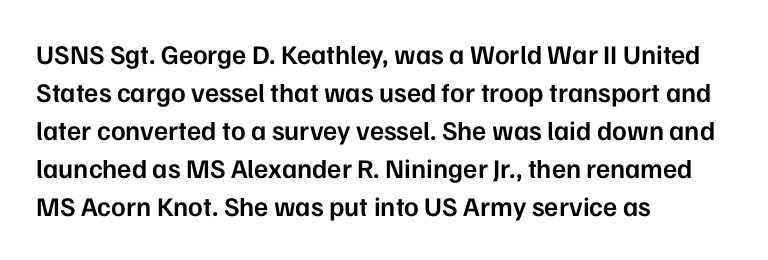
The lines sit at an ordinary, default distance from one another. Compared with typical body copy, the letter spacing here is the same. Casual observation: everything's shoved over to the left. The lettering stays uniformly vertical, giving the passage a roman look.
